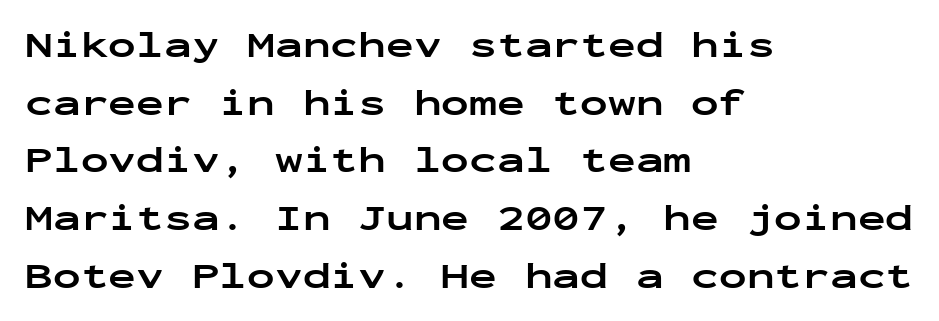
Q: Is the text bold? A: Yes.
Q: Is the text italic (slanted)? A: No, it is upright.
Q: Is the typeface a serif or a sans-serif typeface? A: Sans-serif.
Q: Is the text underlined? A: No.
Q: How is the paragraph aligned? A: Left-aligned.
Q: Is the spacing between letters normal or unusually wide? A: Normal.
Q: Is the spacing between lines tight, normal or loose? A: Normal.
Q: Width (condensed, normal, or wide)? A: Wide.
Q: Stroke contrast? A: Low.
Q: x-height? A: Medium.
Q: Monospaced? A: Yes.
